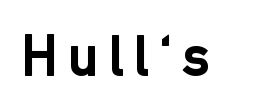
{"serif": "no", "italic": "no", "bold": "yes", "weight": "semibold", "width": "normal", "stroke_contrast": "low", "x_height": "medium", "monospaced": "no", "underline": "no", "glyph_px": 58}
